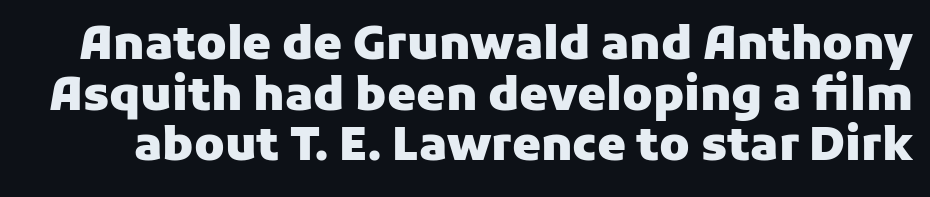
Q: Is the text bold? A: Yes.
Q: Is the text italic (slanted)? A: No, it is upright.
Q: Is the typeface a serif or a sans-serif typeface? A: Sans-serif.
Q: Is the text underlined? A: No.
Q: Is the spacing between letters normal or unusually wide? A: Normal.
Q: Is the spacing between lines tight, normal or loose? A: Tight.
Q: Width (condensed, normal, or wide)? A: Normal.
Q: Stroke contrast? A: Low.
Q: x-height? A: Medium.
Q: Monospaced? A: No.
